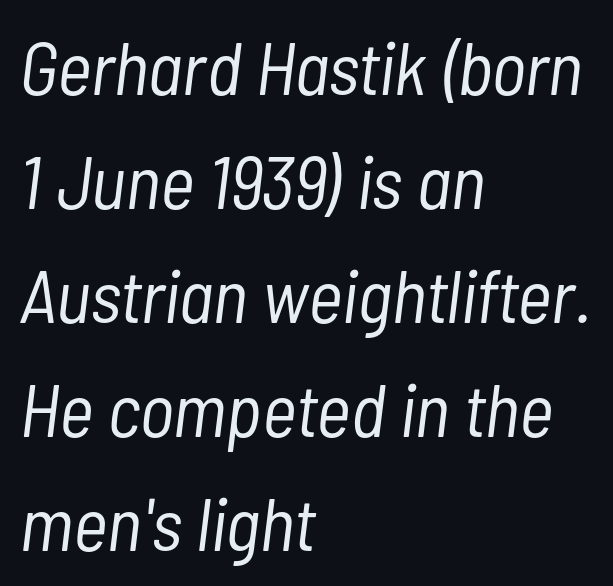
Q: Is the text bold? A: No.
Q: Is the text italic (slanted)? A: Yes, it leans right by about 7 degrees.
Q: Is the text underlined? A: No.
Q: How is the paragraph aligned? A: Left-aligned.
Q: Is the spacing between letters normal or unusually wide? A: Normal.
Q: Is the spacing between lines tight, normal or loose? A: Normal.
Q: Width (condensed, normal, or wide)? A: Condensed.
Q: Stroke contrast? A: Low.
Q: x-height? A: Medium.
Q: Monospaced? A: No.
